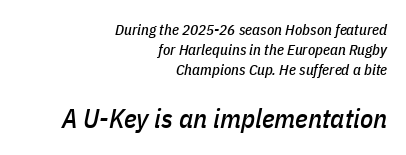
Q: Is the text italic (slanted)? A: Yes, it leans right by about 11 degrees.
Q: Is the text underlined? A: No.
Q: How is the paragraph aligned? A: Right-aligned.
Q: Is the spacing between letters normal or unusually wide? A: Normal.
Q: Is the spacing between lines tight, normal or loose? A: Normal.
Q: Which block of text is set in a larger size, the first (top) or the second (bottom)? A: The second (bottom) one.
